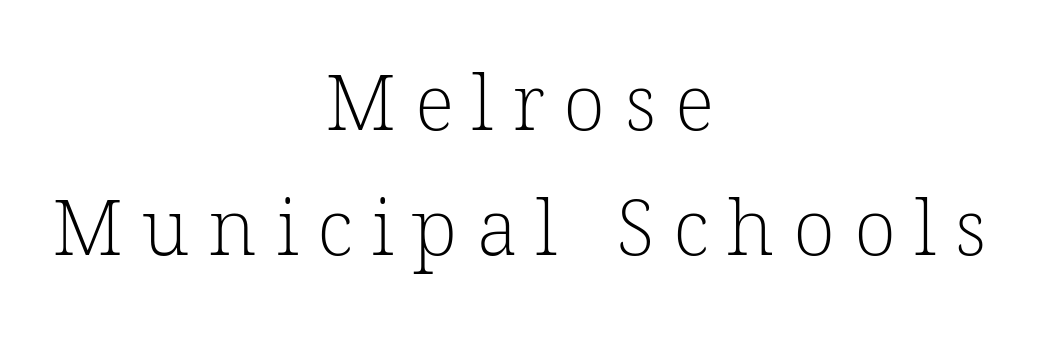
Q: Is the text bold? A: No.
Q: Is the typeface a serif or a sans-serif typeface? A: Serif.
Q: Is the text underlined? A: No.
Q: How is the paragraph aligned? A: Centered.
Q: Is the spacing between letters normal or unusually wide? A: Unusually wide.
Q: Is the spacing between lines tight, normal or loose? A: Normal.
Q: Width (condensed, normal, or wide)? A: Normal.
Q: Stroke contrast? A: Low.
Q: x-height? A: Medium.
Q: Monospaced? A: No.
